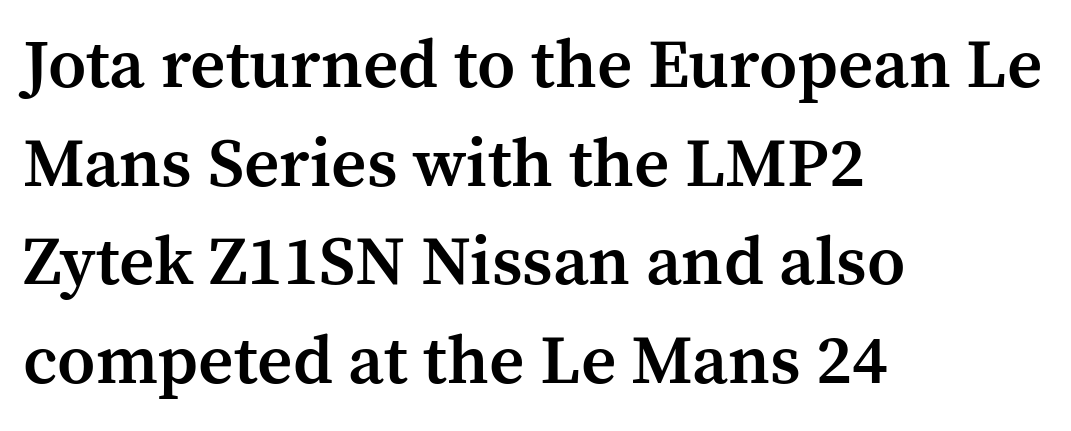
The designer went with a serif here, giving each stem small feet. Visually the block forms a straight wall on the left and a jagged coastline on the right. Upright lettering throughout. The face used here is proportionally spaced, like ordinary book or web type. Is the letter spacing exaggerated? No — it looks like the ordinary default. Type without underlining.
